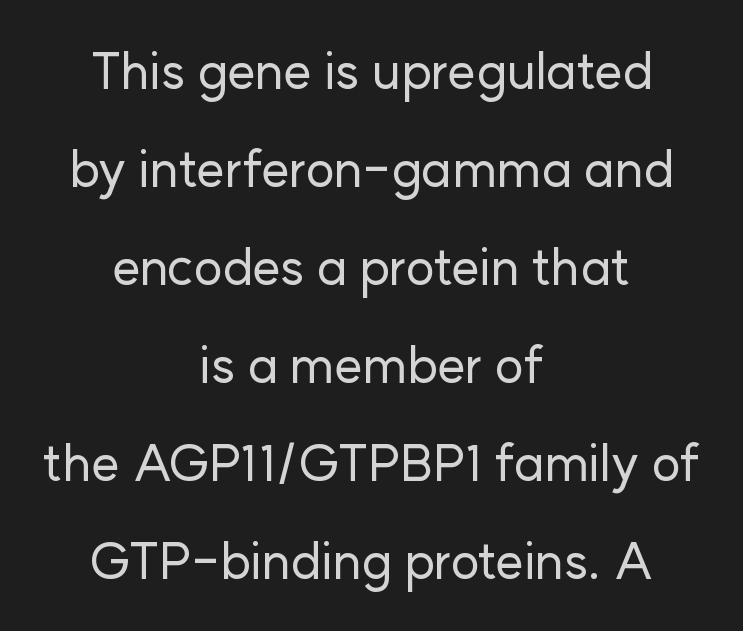
Q: Is the text italic (slanted)? A: No, it is upright.
Q: Is the typeface a serif or a sans-serif typeface? A: Sans-serif.
Q: Is the text underlined? A: No.
Q: How is the paragraph aligned? A: Centered.
Q: Is the spacing between letters normal or unusually wide? A: Normal.
Q: Is the spacing between lines tight, normal or loose? A: Loose.
Q: Width (condensed, normal, or wide)? A: Normal.
Q: Stroke contrast? A: Low.
Q: x-height? A: Medium.
Q: Monospaced? A: No.
